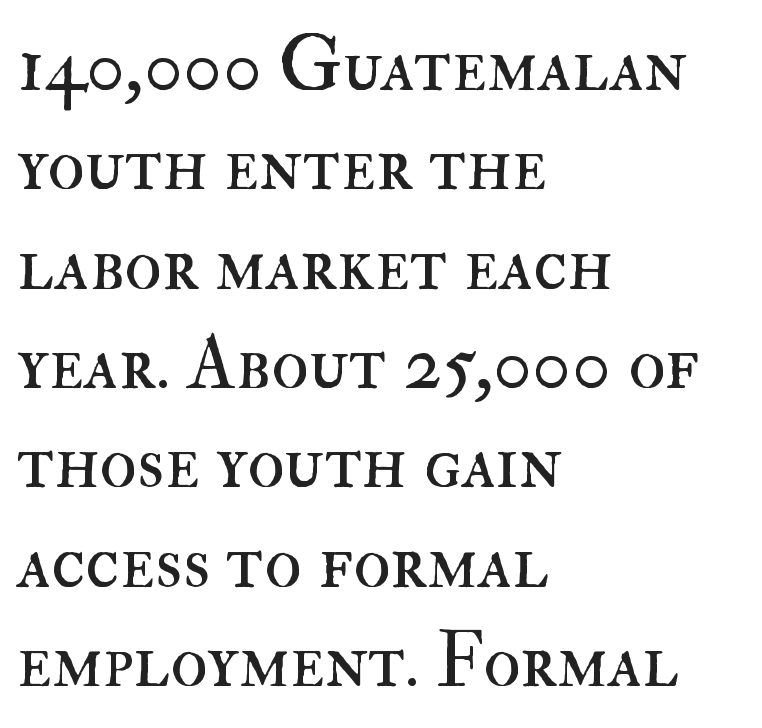
{"italic": "no", "bold": "no", "weight": "regular", "width": "normal", "stroke_contrast": "high", "x_height": "small", "monospaced": "no", "underline": "no", "align": "left", "line_spacing": "normal", "line_spacing_ratio": 1.29, "letter_spacing": "normal", "letter_spacing_em": 0.0, "glyph_px": 77}
